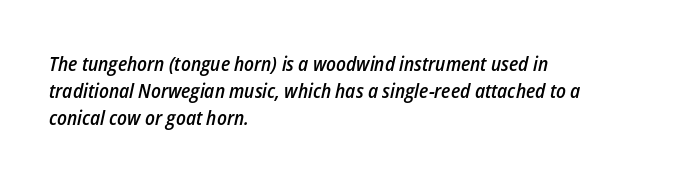
The image shows 20 px text type, italic (leaning right); set left-aligned, normal line spacing (1.34x), normal letter spacing, not underlined.
